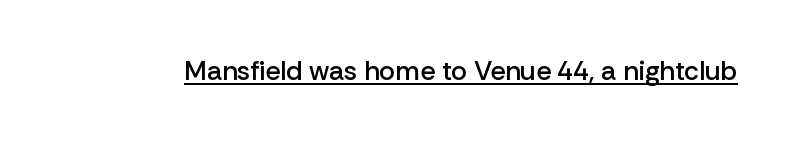
Q: Is the text bold? A: Semi-bold.
Q: Is the text italic (slanted)? A: No, it is upright.
Q: Is the text underlined? A: Yes.
Q: Is the spacing between letters normal or unusually wide? A: Normal.
